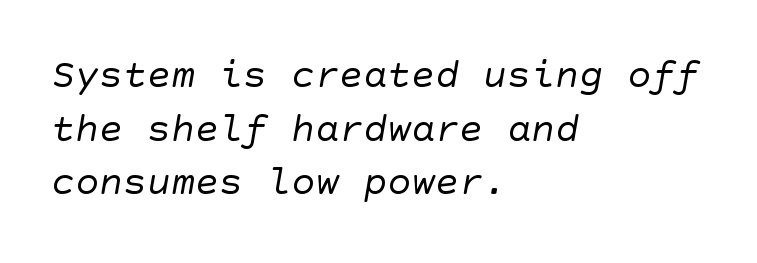
{"serif": "no", "bold": "no", "weight": "regular", "width": "normal", "stroke_contrast": "low", "x_height": "large", "underline": "no", "align": "left", "line_spacing": "normal", "line_spacing_ratio": 1.34, "letter_spacing": "normal", "letter_spacing_em": 0.0, "glyph_px": 40}
